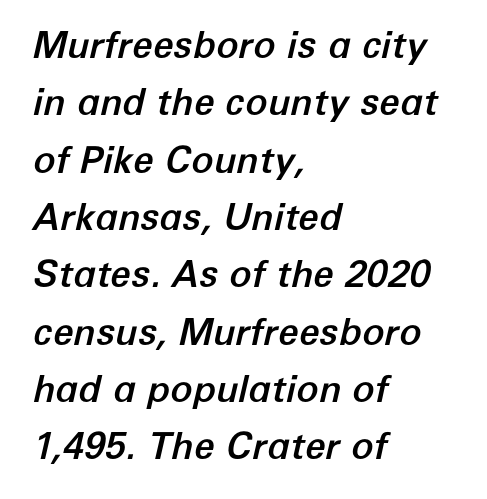
{"italic": "yes", "lean": "right", "slant_degrees": 12, "width": "normal", "stroke_contrast": "low", "x_height": "medium", "monospaced": "no", "underline": "no", "align": "left", "line_spacing": "normal", "line_spacing_ratio": 1.55, "letter_spacing": "normal", "letter_spacing_em": 0.0, "glyph_px": 37}
